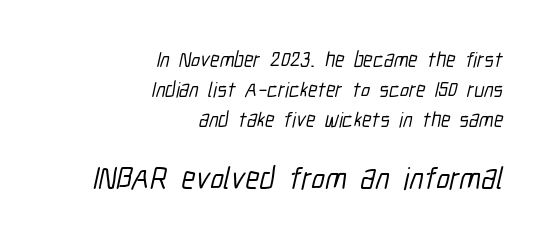
Looks like regular typesetting: each glyph gets only the width it needs. Leading matches the norm, producing a regular column. Nothing sits at the stroke ends, so this counts as sans-serif. Glyph-to-glyph distance matches everyday printed text. Clear beneath every line of the passage.
